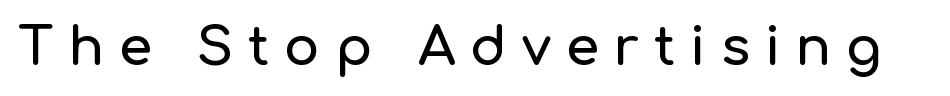
The image shows 53 px sans-serif type, upright; set unusually wide letter spacing (+0.28 em), not underlined; low stroke contrast and a medium x-height.
